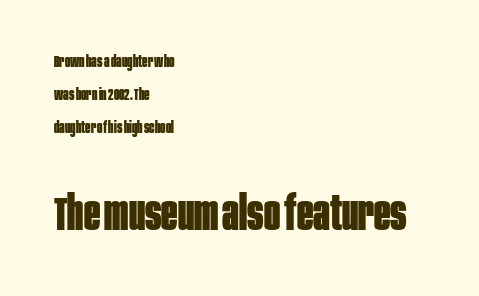
Q: Is the text bold? A: Yes.
Q: Is the text italic (slanted)? A: No, it is upright.
Q: Is the typeface a serif or a sans-serif typeface? A: Sans-serif.
Q: Is the text underlined? A: No.
Q: How is the paragraph aligned? A: Left-aligned.
Q: Is the spacing between letters normal or unusually wide? A: Normal.
Q: Is the spacing between lines tight, normal or loose? A: Loose.
Q: Which block of text is set in a larger size, the first (top) or the second (bottom)? A: The second (bottom) one.
Q: Width (condensed, normal, or wide)? A: Condensed.
Q: Stroke contrast? A: Low.
Q: x-height? A: Large.
Q: Monospaced? A: No.
